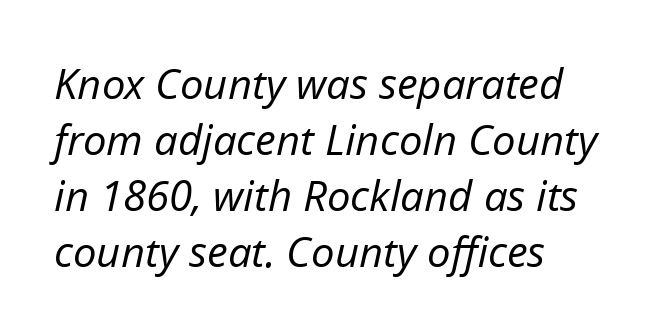
Q: Is the text bold? A: No.
Q: Is the text italic (slanted)? A: Yes, it leans right by about 12 degrees.
Q: Is the text underlined? A: No.
Q: How is the paragraph aligned? A: Left-aligned.
Q: Is the spacing between letters normal or unusually wide? A: Normal.
Q: Is the spacing between lines tight, normal or loose? A: Normal.
Q: Width (condensed, normal, or wide)? A: Normal.
Q: Stroke contrast? A: Low.
Q: x-height? A: Medium.
Q: Monospaced? A: No.
